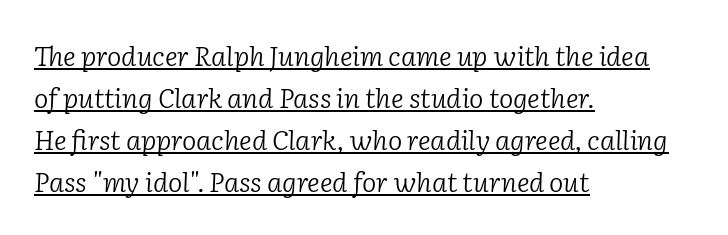
Is there much room between lines? A standard amount, neither cramped nor airy. Reading down the block, your eye returns to a fixed left position each line. The weight tops out at a normal text grade. Underlining? Definitely there. The rendering applies a slant to the glyphs. Characters follow at the spacing the type designer built in.
